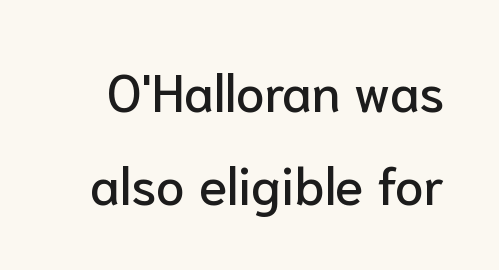
Classification — sans serif. Is this a fixed-width face? No — the glyphs have proportional, varying widths. Notice how the stems are strictly vertical — no italics here. Descender tails drop into unmarked territory. Letter spacing: default.
